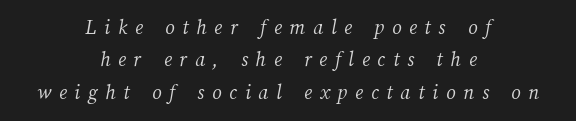
The image shows 21 px text type; set centered, normal line spacing (1.54x), unusually wide letter spacing (+0.37 em), not underlined.
